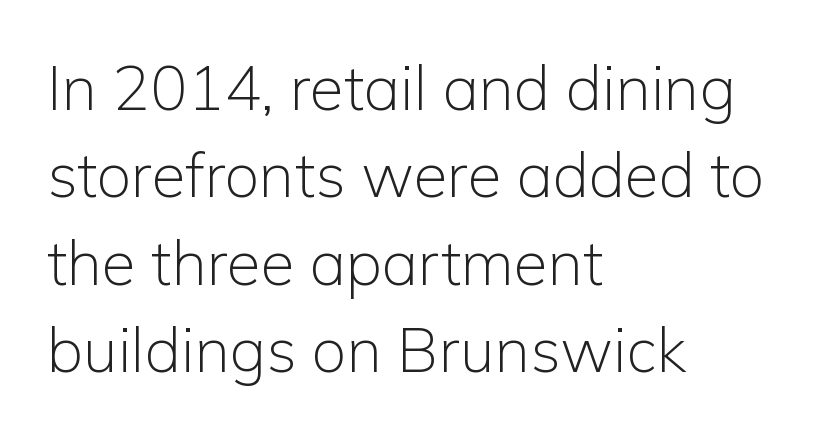
Which margin do the lines hug? The left one — the right edge is uneven. The line texture is even and compact thanks to regular tracking. Evenly set lines give the paragraph a standard silhouette. The characters display no serif detailing; their extremities are plain. Does the lettering tilt? It doesn't — this is upright. Each letter keeps its own natural width here, so spacing adapts to shape.
